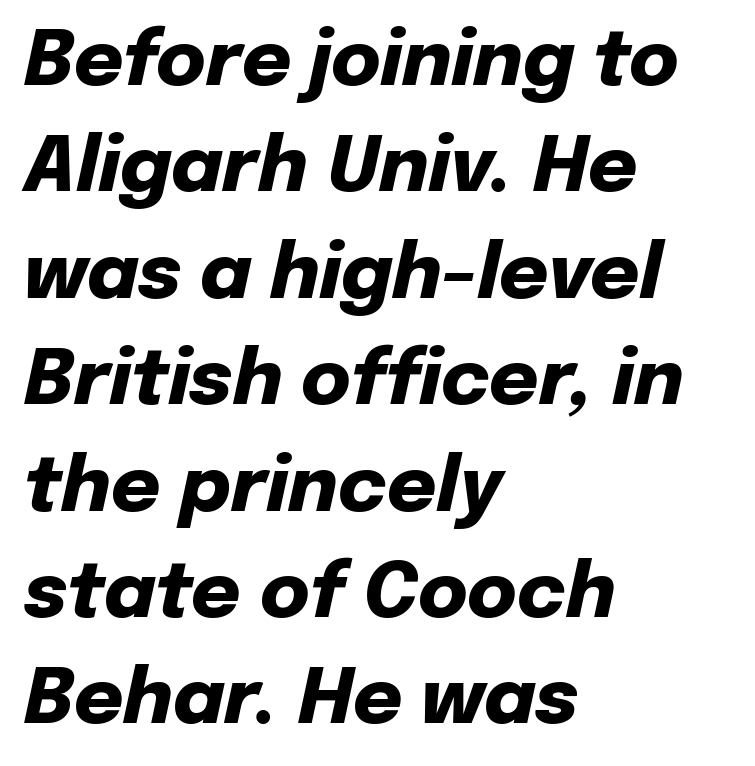
Q: Is the text bold? A: Yes.
Q: Is the text italic (slanted)? A: Yes, it leans right by about 12 degrees.
Q: Is the text underlined? A: No.
Q: How is the paragraph aligned? A: Left-aligned.
Q: Is the spacing between letters normal or unusually wide? A: Normal.
Q: Is the spacing between lines tight, normal or loose? A: Normal.
Q: Width (condensed, normal, or wide)? A: Normal.
Q: Stroke contrast? A: Low.
Q: x-height? A: Medium.
Q: Monospaced? A: No.
